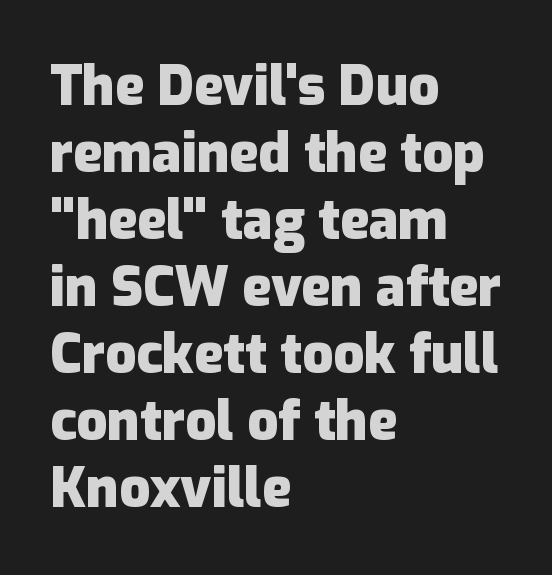
{"serif": "no", "italic": "no", "bold": "yes", "weight": "heavy", "width": "normal", "stroke_contrast": "low", "x_height": "medium", "monospaced": "no", "underline": "no", "align": "left", "line_spacing_ratio": 1.24, "letter_spacing": "normal", "letter_spacing_em": 0.0, "glyph_px": 54}
